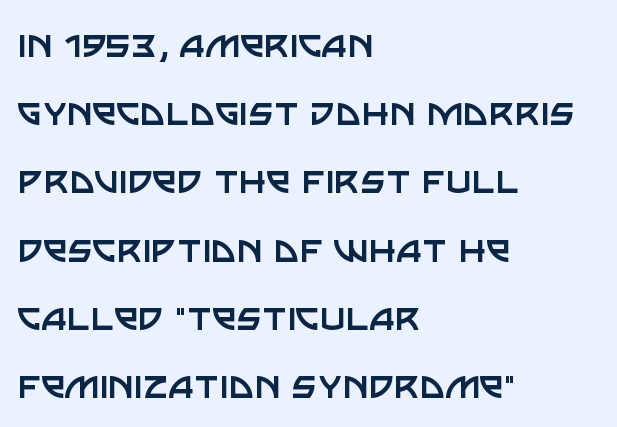
Each letter keeps its own natural width here, so spacing adapts to shape. Ink coverage per letter is moderate at most. I'd call this a sans setting — the letters go barefoot. These lines keep a tight, regular rhythm from letter to letter. Horizontal bands of white between lines are of average thickness. The gap between lines stays unmarked.
